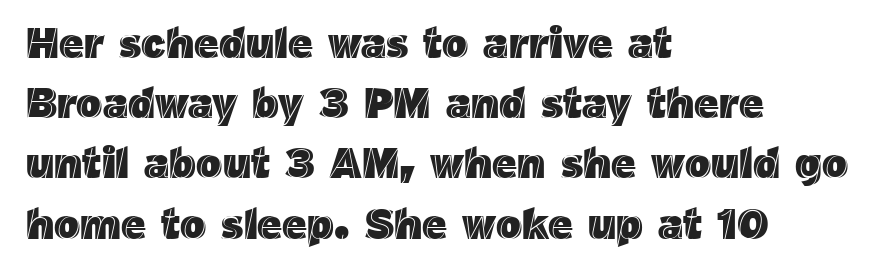
{"italic": "no", "width": "normal", "x_height": "medium", "monospaced": "no", "underline": "no", "align": "left", "line_spacing": "normal", "line_spacing_ratio": 1.4, "letter_spacing": "normal", "letter_spacing_em": 0.0, "glyph_px": 43}
